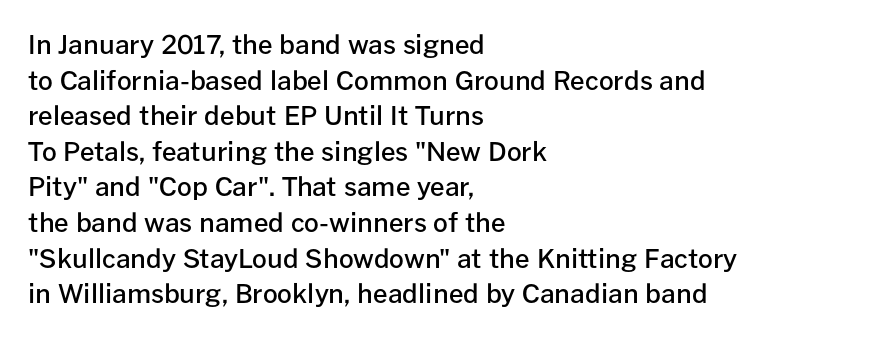
The letters sit at their default tracking, neither squeezed nor spread. Line starts are locked; line ends wander. These words are printed semibold, heavier than regular yet not bold. Does the lettering tilt? It doesn't — this is upright. Students, observe: this is what conventionally led text looks like. Type without underlining.
